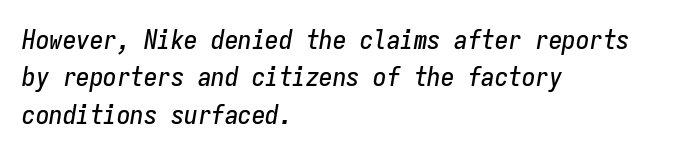
{"italic": "yes", "lean": "right", "slant_degrees": 9, "underline": "no", "align": "left", "line_spacing": "normal", "line_spacing_ratio": 1.38, "letter_spacing": "normal", "letter_spacing_em": 0.0, "glyph_px": 27}
